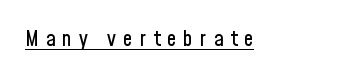
Beneath each row of characters lies a ruled line. Letter spacing: wide. Ordinary non-slanted type is in use.
